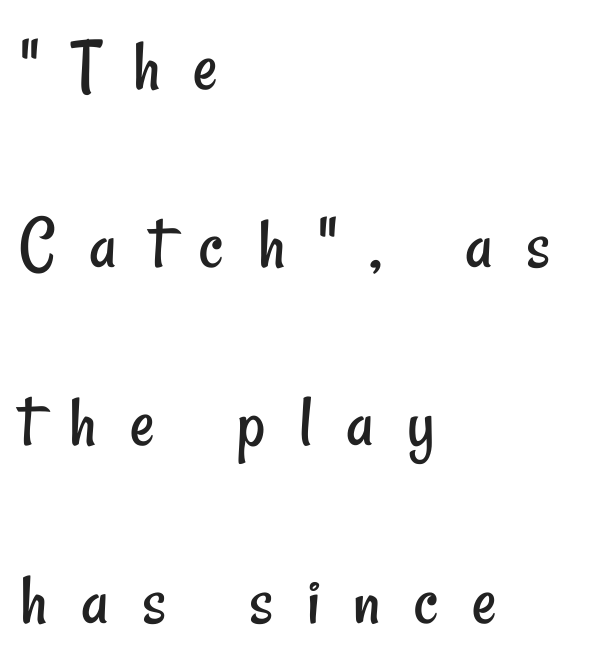
A typesetter would label this face a sans. The passage shown is typed in a proportional face where columns would drift. Layout note: lines flush left. A great deal of white space separates one row of letters from the next. No letter is thick-stroked: the sample isn't bold.
